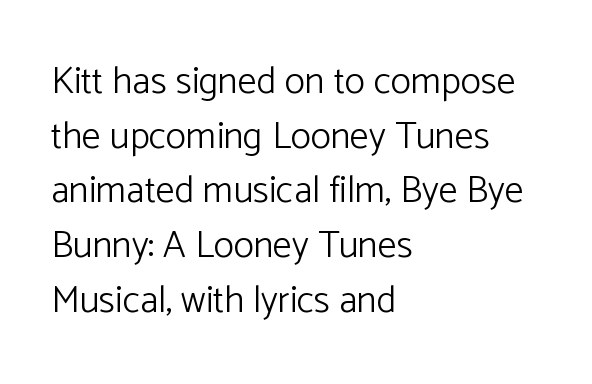
The image shows 38 px light sans-serif type, upright; set left-aligned, normal line spacing (1.44x), normal letter spacing, not underlined; low stroke contrast and a medium x-height.
